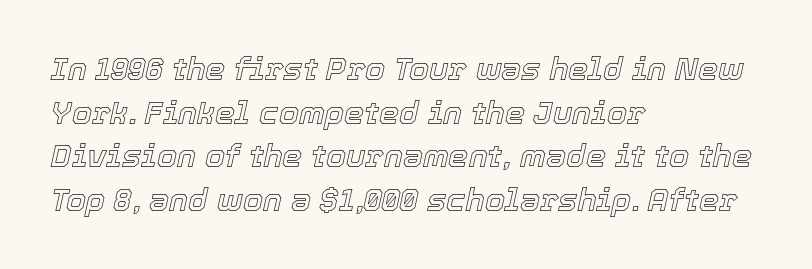
Q: Is the text italic (slanted)? A: Yes, it leans right by about 12 degrees.
Q: Is the text underlined? A: No.
Q: How is the paragraph aligned? A: Left-aligned.
Q: Is the spacing between letters normal or unusually wide? A: Normal.
Q: Is the spacing between lines tight, normal or loose? A: Normal.
Q: Width (condensed, normal, or wide)? A: Normal.
Q: x-height? A: Medium.
Q: Monospaced? A: No.
